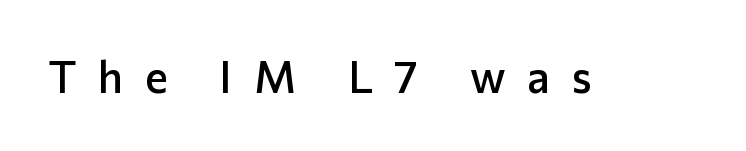
{"serif": "no", "italic": "no", "bold": "semi", "weight": "semibold", "width": "normal", "stroke_contrast": "low", "x_height": "medium", "monospaced": "no", "underline": "no", "letter_spacing": "wide", "letter_spacing_em": 0.49, "glyph_px": 44}
